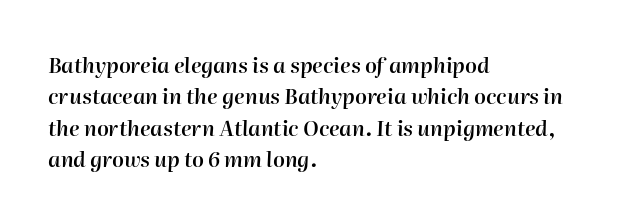
Students, observe: this is what conventionally led text looks like. The words here are not underlined. Students, note that the glyphs here touch the page at normal intervals. The letters are semibold — heavier than regular but short of a full bold.
